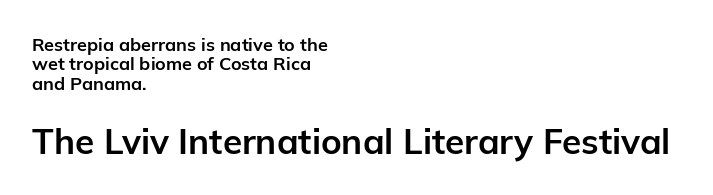
The image shows 35 px bold sans-serif type, upright; set left-aligned, tight line spacing (1.07x), normal letter spacing, not underlined; the second (bottom) block is 1.94x larger; low stroke contrast and a medium x-height.
